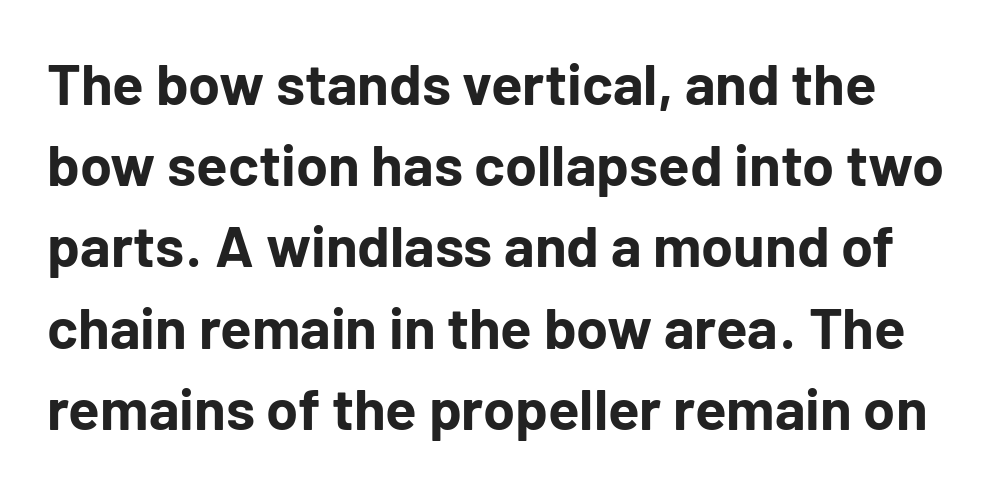
Q: Is the text bold? A: Yes.
Q: Is the text italic (slanted)? A: No, it is upright.
Q: Is the typeface a serif or a sans-serif typeface? A: Sans-serif.
Q: Is the text underlined? A: No.
Q: Is the spacing between letters normal or unusually wide? A: Normal.
Q: Is the spacing between lines tight, normal or loose? A: Normal.
Q: Width (condensed, normal, or wide)? A: Normal.
Q: Stroke contrast? A: Low.
Q: x-height? A: Medium.
Q: Monospaced? A: No.
